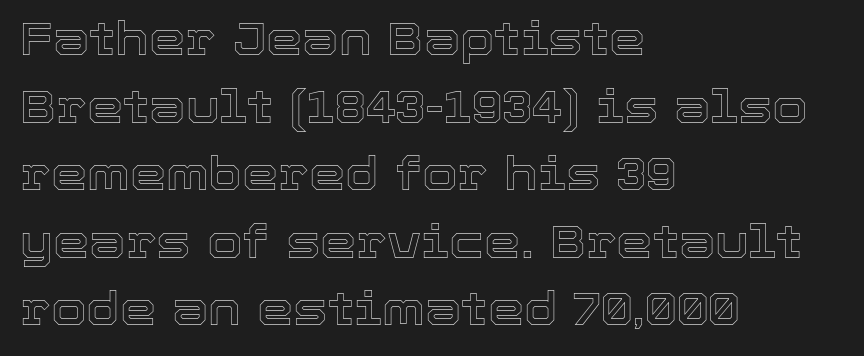
Q: Is the text italic (slanted)? A: No, it is upright.
Q: Is the text underlined? A: No.
Q: How is the paragraph aligned? A: Left-aligned.
Q: Is the spacing between letters normal or unusually wide? A: Normal.
Q: Is the spacing between lines tight, normal or loose? A: Normal.
Q: Width (condensed, normal, or wide)? A: Normal.
Q: x-height? A: Medium.
Q: Monospaced? A: No.
